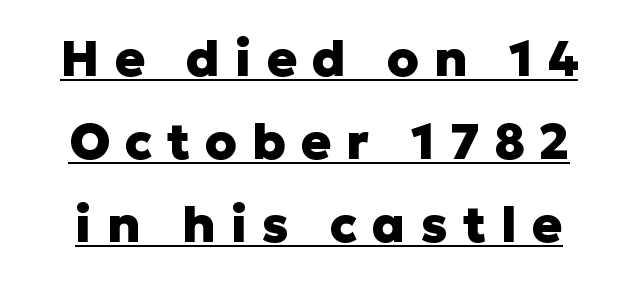
{"serif": "no", "italic": "no", "bold": "yes", "weight": "heavy", "width": "normal", "stroke_contrast": "low", "x_height": "medium", "monospaced": "no", "underline": "yes", "line_spacing": "normal", "line_spacing_ratio": 1.66, "letter_spacing": "wide", "letter_spacing_em": 0.3, "glyph_px": 50}
